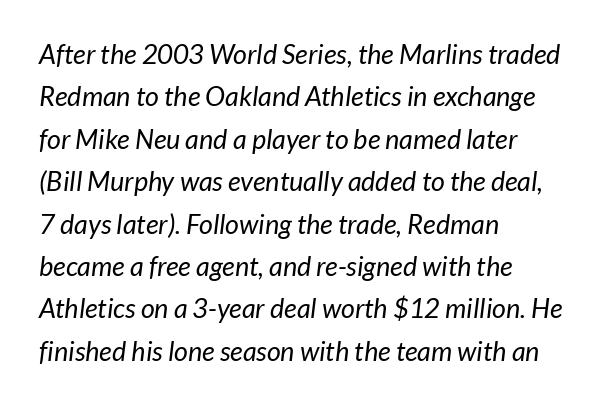
{"bold": "no", "underline": "no", "align": "left", "line_spacing": "normal", "line_spacing_ratio": 1.57, "letter_spacing": "normal", "letter_spacing_em": 0.0, "glyph_px": 27}
